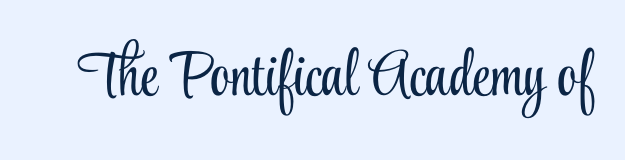
Q: Is the text bold? A: No.
Q: Is the text italic (slanted)? A: Yes.
Q: Is the typeface a serif or a sans-serif typeface? A: Serif.
Q: Is the text underlined? A: No.
Q: Is the spacing between letters normal or unusually wide? A: Normal.
Q: Width (condensed, normal, or wide)? A: Condensed.
Q: Stroke contrast? A: Low.
Q: x-height? A: Small.
Q: Monospaced? A: No.
